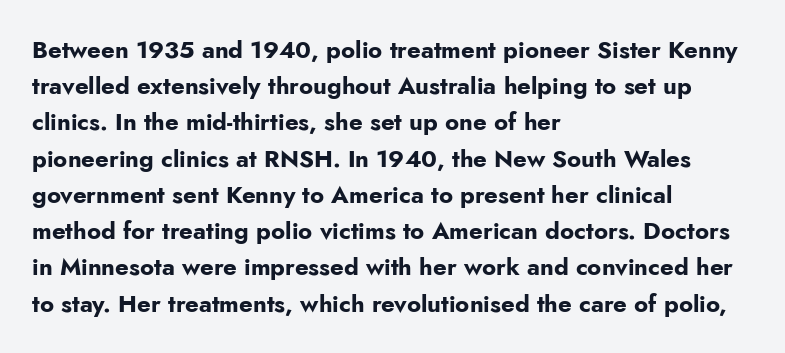
The image shows 24 px bold type, upright; set left-aligned, normal line spacing (1.51x), normal letter spacing, not underlined.
